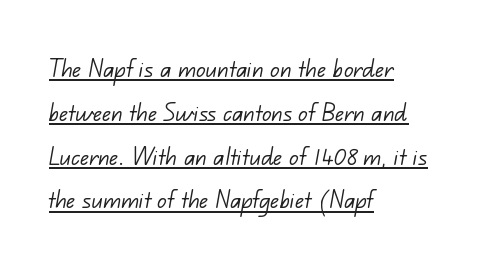
You can tell from the bare stems that sans-serif type was used. Spacing verdict: proportional, widths tailored to each character. Nothing heavy about these letters — not bold at all. Vertically, the passage feels balanced, rows spaced as you'd expect. Characters follow at the spacing the type designer built in.
